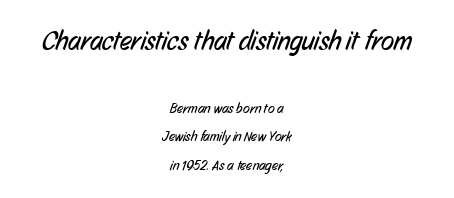
{"bold": "no", "underline": "no", "align": "center", "line_spacing": "loose", "line_spacing_ratio": 2.02, "letter_spacing": "normal", "letter_spacing_em": 0.0, "larger_block": "first", "size_ratio": 1.93, "glyph_px": 27}
